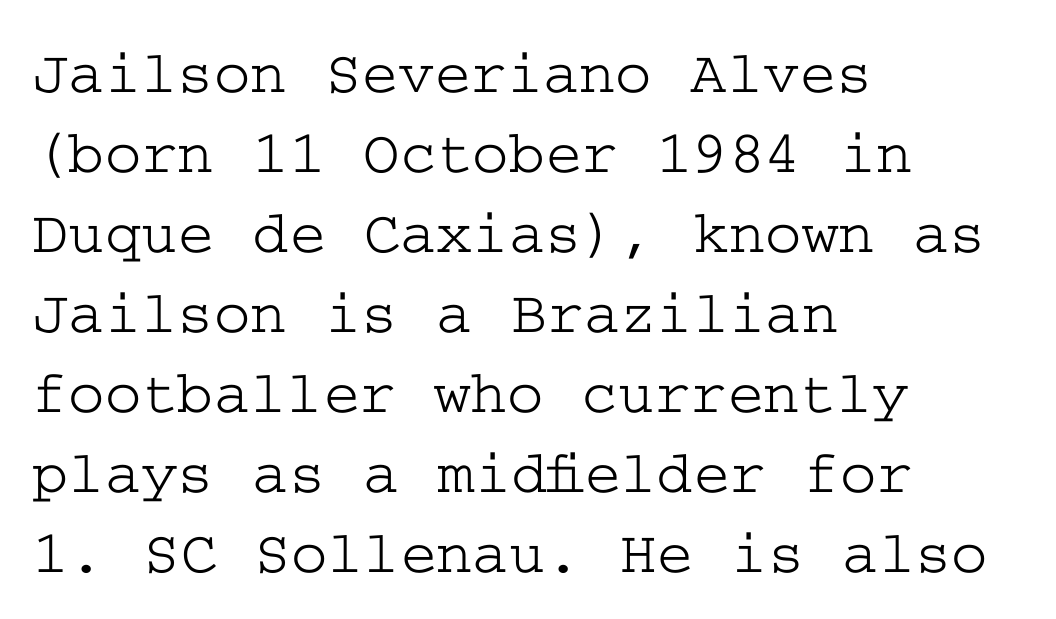
No word sits above an underline. Font category for this specimen: serif. Whoever set this chose a conventional vertical rhythm. Posture: straight, roman, zero tilt. Does the copy run flush right? No — it runs flush left.
